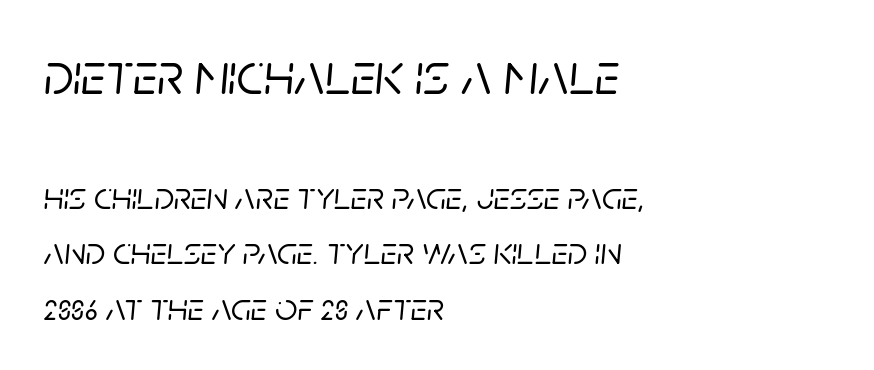
The image shows 59 px text type, italic (leaning right); set left-aligned, normal line spacing (1.43x), normal letter spacing, not underlined; the first (top) block is 1.51x larger; low stroke contrast and a large x-height.
